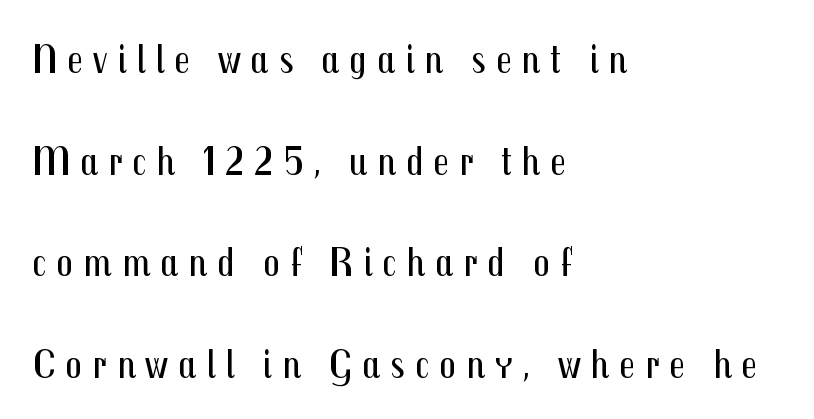
Q: Is the text bold? A: No.
Q: Is the text italic (slanted)? A: No, it is upright.
Q: Is the typeface a serif or a sans-serif typeface? A: Sans-serif.
Q: Is the text underlined? A: No.
Q: How is the paragraph aligned? A: Left-aligned.
Q: Is the spacing between letters normal or unusually wide? A: Unusually wide.
Q: Is the spacing between lines tight, normal or loose? A: Loose.
Q: Width (condensed, normal, or wide)? A: Condensed.
Q: Stroke contrast? A: Medium.
Q: x-height? A: Medium.
Q: Monospaced? A: No.
